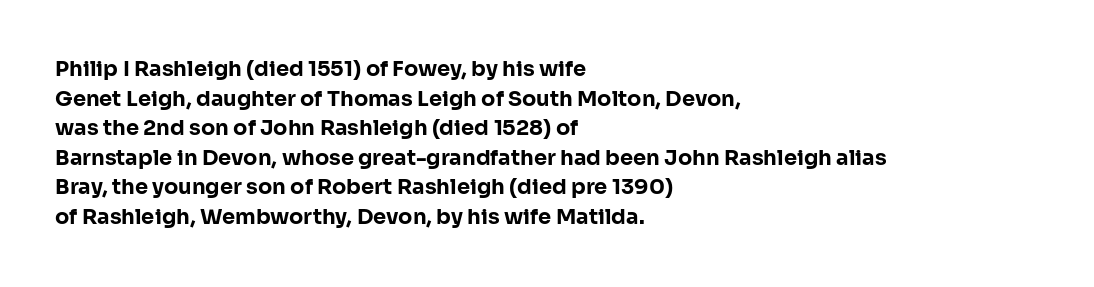
Q: Is the text bold? A: Yes.
Q: Is the text italic (slanted)? A: No, it is upright.
Q: Is the text underlined? A: No.
Q: How is the paragraph aligned? A: Left-aligned.
Q: Is the spacing between letters normal or unusually wide? A: Normal.
Q: Is the spacing between lines tight, normal or loose? A: Normal.
